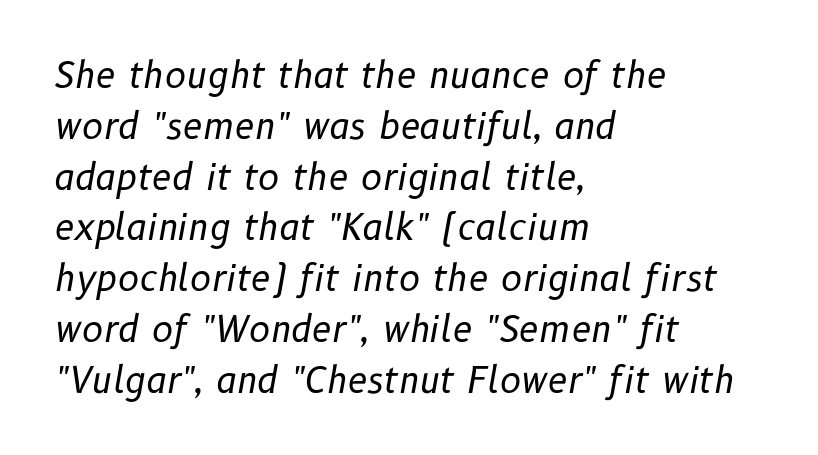
{"italic": "yes", "lean": "right", "slant_degrees": 10, "bold": "no", "weight": "regular", "width": "normal", "stroke_contrast": "low", "x_height": "medium", "monospaced": "no", "underline": "no", "align": "left", "line_spacing": "normal", "line_spacing_ratio": 1.41, "letter_spacing": "normal", "letter_spacing_em": 0.0, "glyph_px": 36}
